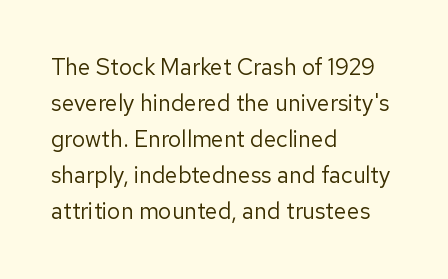
Q: Is the text bold? A: No.
Q: Is the text italic (slanted)? A: No, it is upright.
Q: Is the text underlined? A: No.
Q: How is the paragraph aligned? A: Left-aligned.
Q: Is the spacing between letters normal or unusually wide? A: Normal.
Q: Is the spacing between lines tight, normal or loose? A: Normal.
